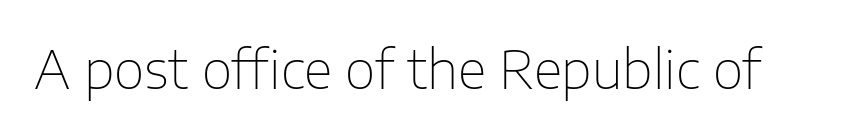
Q: Is the text bold? A: No.
Q: Is the text italic (slanted)? A: No, it is upright.
Q: Is the typeface a serif or a sans-serif typeface? A: Sans-serif.
Q: Is the text underlined? A: No.
Q: Is the spacing between letters normal or unusually wide? A: Normal.
Q: Width (condensed, normal, or wide)? A: Normal.
Q: Stroke contrast? A: Low.
Q: x-height? A: Medium.
Q: Monospaced? A: No.
